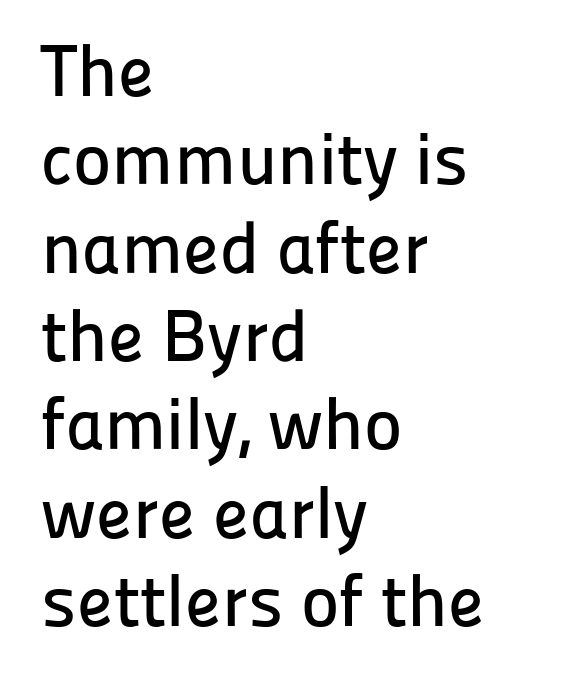
{"serif": "no", "italic": "no", "width": "normal", "stroke_contrast": "low", "x_height": "medium", "monospaced": "no", "underline": "no", "align": "left", "line_spacing_ratio": 1.21, "letter_spacing": "normal", "letter_spacing_em": 0.0, "glyph_px": 73}
